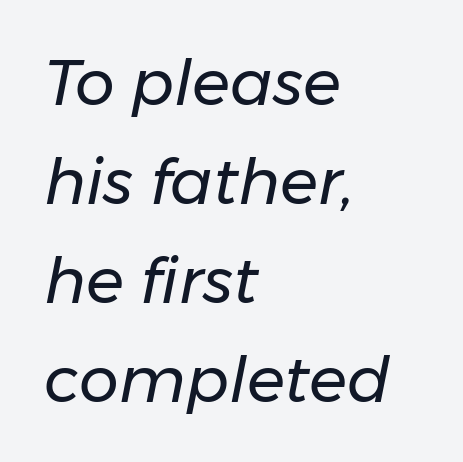
Q: Is the text bold? A: No.
Q: Is the text italic (slanted)? A: Yes, it leans right by about 11 degrees.
Q: Is the text underlined? A: No.
Q: How is the paragraph aligned? A: Left-aligned.
Q: Is the spacing between letters normal or unusually wide? A: Normal.
Q: Is the spacing between lines tight, normal or loose? A: Normal.
Q: Width (condensed, normal, or wide)? A: Normal.
Q: Stroke contrast? A: Low.
Q: x-height? A: Medium.
Q: Monospaced? A: No.
